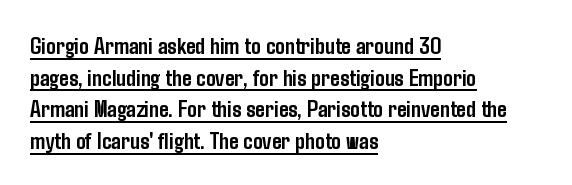
The image shows 24 px bold type, upright; set left-aligned, normal line spacing (1.32x), normal letter spacing, underlined.
